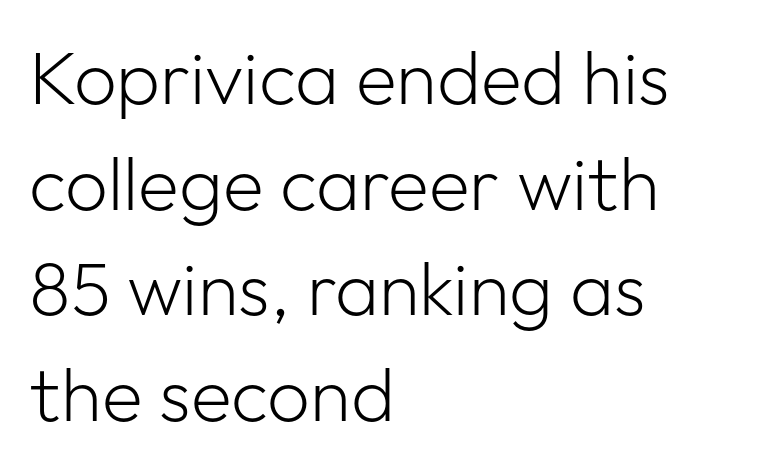
A student would call this left alignment; a typographer would say flush left, rag right. If you drew a line through each stem, it would be perfectly vertical. Rows of type keep a routine distance in the vertical direction. Caption: face not bold, strokes unweighted. The specimen omits any rule beneath the text block's lines. Here the designer chose a conventional face with non-uniform glyph widths.
